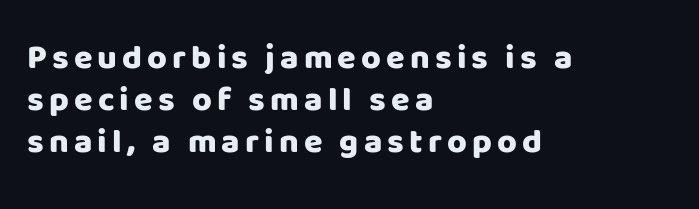
Q: Is the text bold? A: Yes.
Q: Is the text italic (slanted)? A: No, it is upright.
Q: Is the typeface a serif or a sans-serif typeface? A: Sans-serif.
Q: Is the text underlined? A: No.
Q: How is the paragraph aligned? A: Left-aligned.
Q: Width (condensed, normal, or wide)? A: Normal.
Q: Stroke contrast? A: Low.
Q: x-height? A: Large.
Q: Monospaced? A: No.
